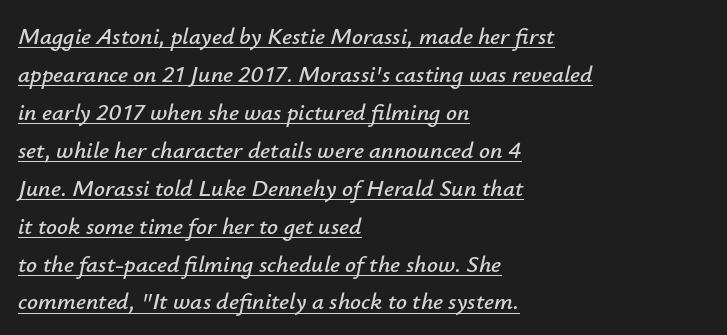
Baseline-to-baseline distance is the conventional proportion of letter height. Decoration check: the copy is underlined. The gaps between neighbouring characters are ordinary and unremarkable. Each line starts at the same left margin while the right side varies. It's the slanting kind of type.
